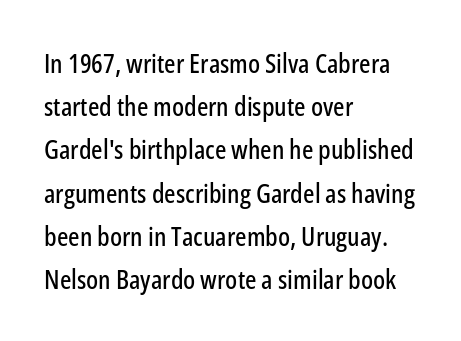
Q: Is the text italic (slanted)? A: No, it is upright.
Q: Is the text underlined? A: No.
Q: How is the paragraph aligned? A: Left-aligned.
Q: Is the spacing between letters normal or unusually wide? A: Normal.
Q: Is the spacing between lines tight, normal or loose? A: Normal.
